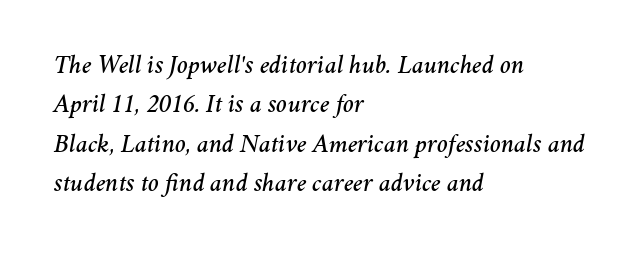
Q: Is the text italic (slanted)? A: Yes, it leans right by about 11 degrees.
Q: Is the text underlined? A: No.
Q: How is the paragraph aligned? A: Left-aligned.
Q: Is the spacing between letters normal or unusually wide? A: Normal.
Q: Is the spacing between lines tight, normal or loose? A: Normal.
